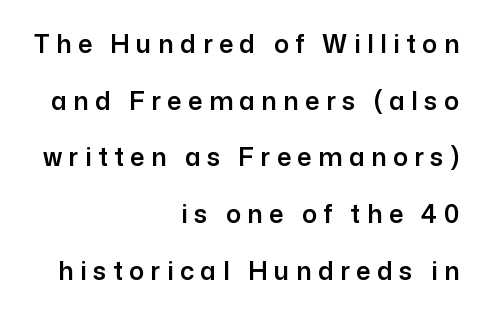
Q: Is the text italic (slanted)? A: No, it is upright.
Q: Is the text underlined? A: No.
Q: How is the paragraph aligned? A: Right-aligned.
Q: Is the spacing between letters normal or unusually wide? A: Unusually wide.
Q: Is the spacing between lines tight, normal or loose? A: Loose.
